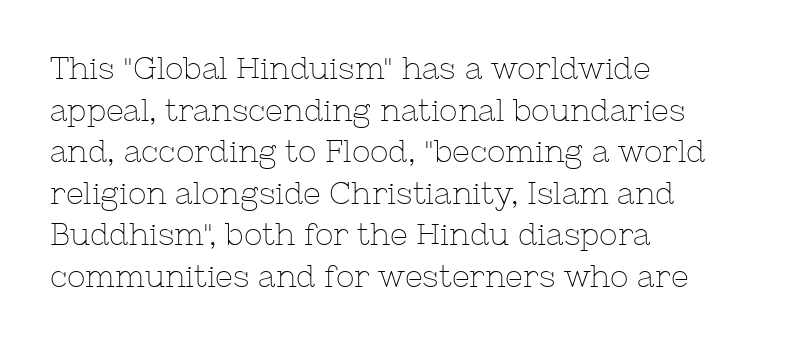
The lettering holds an erect, upright posture throughout. Underlining? Definitely not there. The leading is moderate, giving the passage an even texture. Caption: face not bold, strokes unweighted. This rendering employs a face with finishing strokes, i.e., a serif.
